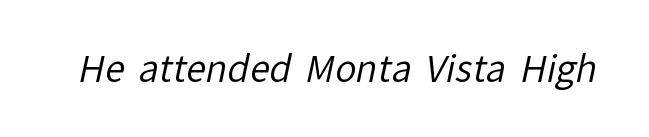
No heavy texture on the line: the type isn't bold. Each letter keeps its own natural width here, so spacing adapts to shape. Honestly, there is no underline to notice here at all. Grotesque or geometric, the face here clearly has no serifs. Does extra space separate the letters? No, they use regular spacing.
